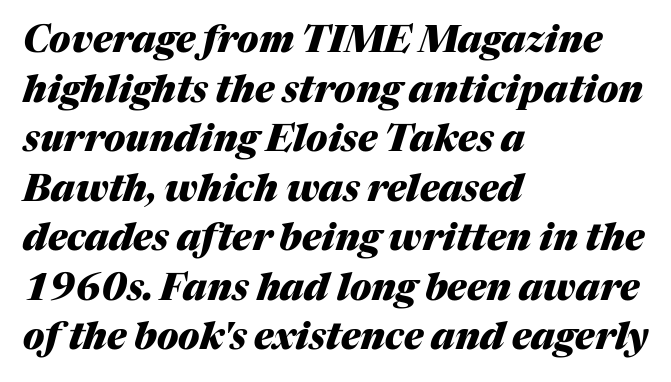
The image shows 37 px heavy type, italic (leaning right); set left-aligned, normal line spacing (1.34x), normal letter spacing, not underlined; medium stroke contrast and a medium x-height.
